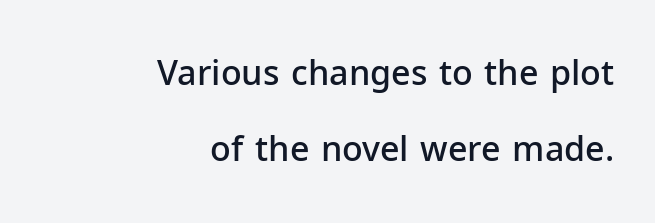
Q: Is the text bold? A: Semi-bold.
Q: Is the text italic (slanted)? A: No, it is upright.
Q: Is the typeface a serif or a sans-serif typeface? A: Sans-serif.
Q: Is the text underlined? A: No.
Q: How is the paragraph aligned? A: Right-aligned.
Q: Is the spacing between letters normal or unusually wide? A: Normal.
Q: Is the spacing between lines tight, normal or loose? A: Loose.
Q: Width (condensed, normal, or wide)? A: Normal.
Q: Stroke contrast? A: Low.
Q: x-height? A: Medium.
Q: Monospaced? A: No.
